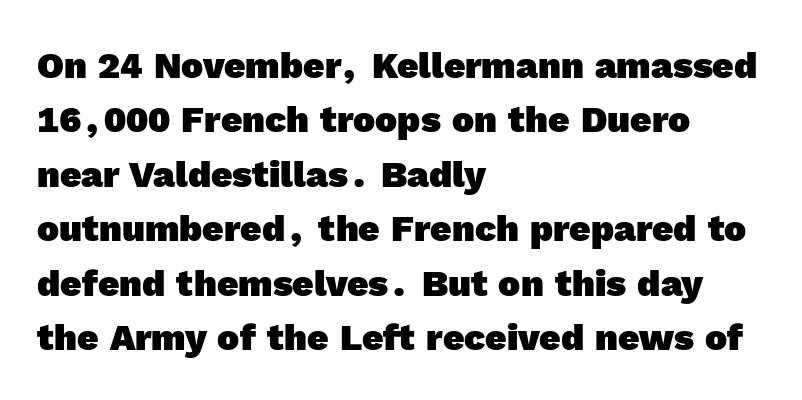
{"serif": "no", "bold": "yes", "weight": "heavy", "width": "normal", "x_height": "medium", "monospaced": "no", "underline": "no", "align": "left", "line_spacing": "normal", "line_spacing_ratio": 1.47, "letter_spacing": "normal", "letter_spacing_em": 0.0, "glyph_px": 37}
